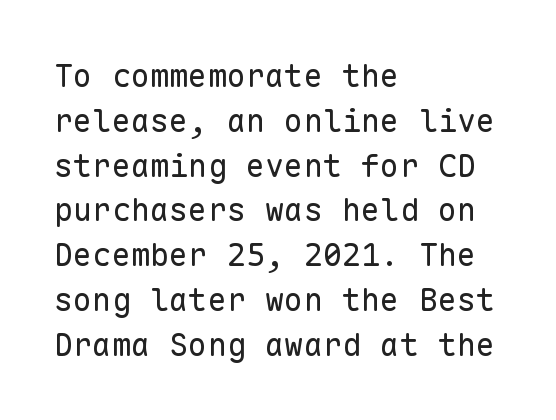
Q: Is the text bold? A: No.
Q: Is the text italic (slanted)? A: No, it is upright.
Q: Is the typeface a serif or a sans-serif typeface? A: Sans-serif.
Q: Is the text underlined? A: No.
Q: How is the paragraph aligned? A: Left-aligned.
Q: Is the spacing between letters normal or unusually wide? A: Normal.
Q: Is the spacing between lines tight, normal or loose? A: Normal.
Q: Width (condensed, normal, or wide)? A: Normal.
Q: Stroke contrast? A: Low.
Q: x-height? A: Medium.
Q: Monospaced? A: Yes.
